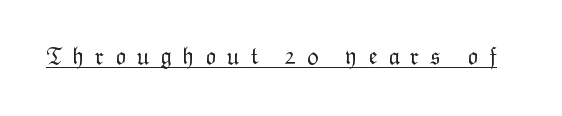
Q: Is the text bold? A: No.
Q: Is the text italic (slanted)? A: No, it is upright.
Q: Is the text underlined? A: Yes.
Q: Is the spacing between letters normal or unusually wide? A: Unusually wide.
